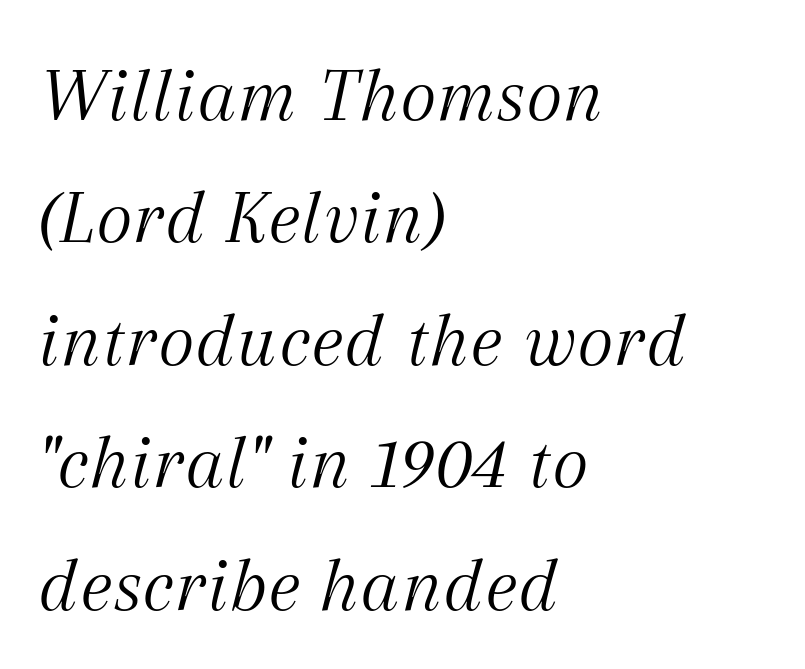
{"serif": "yes", "italic": "yes", "lean": "right", "slant_degrees": 12, "bold": "no", "weight": "light", "width": "normal", "stroke_contrast": "medium", "x_height": "medium", "monospaced": "no", "underline": "no", "align": "left", "line_spacing": "normal", "line_spacing_ratio": 1.55, "letter_spacing": "normal", "letter_spacing_em": 0.0, "glyph_px": 79}
